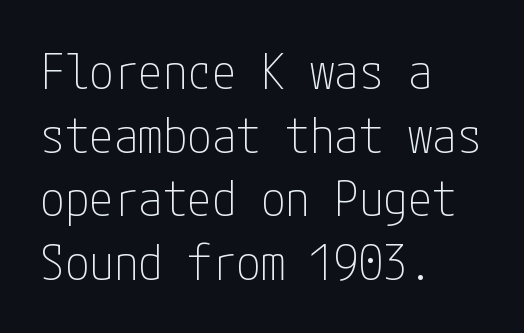
Type style note: lacks serifs. Inter-character spacing is left at the font's built-in metrics. In terms of posture, this sample is upright. The block of text has a typical density, with ordinary space between rows. The passage is arranged the way most books set body copy — flush left.
